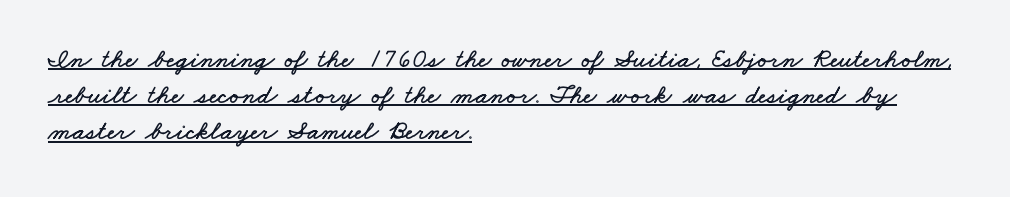
The image shows 27 px text type; set left-aligned, normal line spacing (1.34x), normal letter spacing, underlined.
